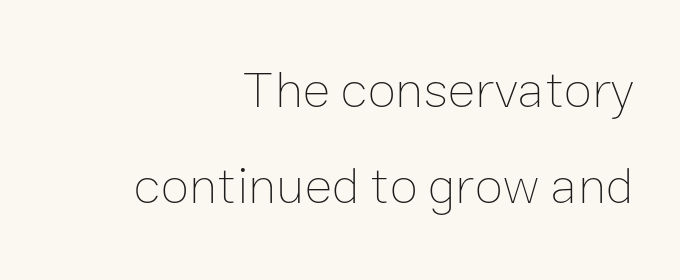
{"italic": "no", "bold": "no", "weight": "thin", "width": "normal", "stroke_contrast": "low", "x_height": "medium", "monospaced": "no", "underline": "no", "align": "right", "line_spacing_ratio": 1.84, "letter_spacing": "normal", "letter_spacing_em": 0.0, "glyph_px": 52}
